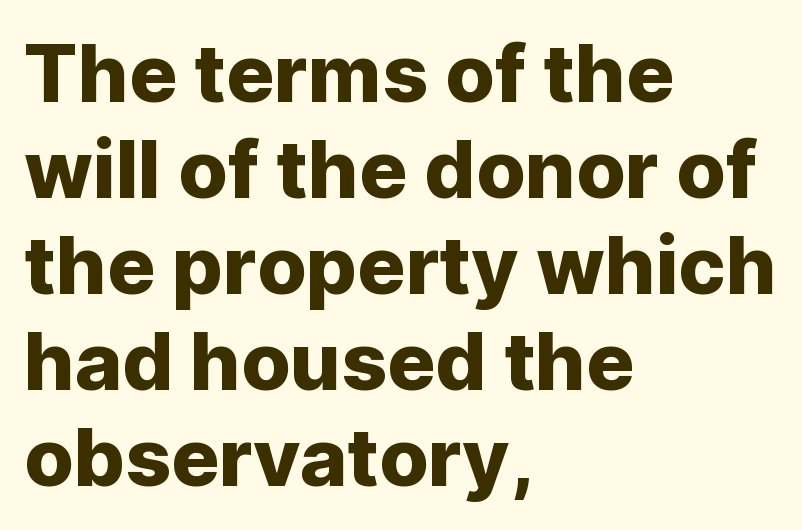
Q: Is the text italic (slanted)? A: No, it is upright.
Q: Is the typeface a serif or a sans-serif typeface? A: Sans-serif.
Q: Is the text underlined? A: No.
Q: How is the paragraph aligned? A: Left-aligned.
Q: Is the spacing between letters normal or unusually wide? A: Normal.
Q: Width (condensed, normal, or wide)? A: Normal.
Q: Stroke contrast? A: Low.
Q: x-height? A: Medium.
Q: Monospaced? A: No.
